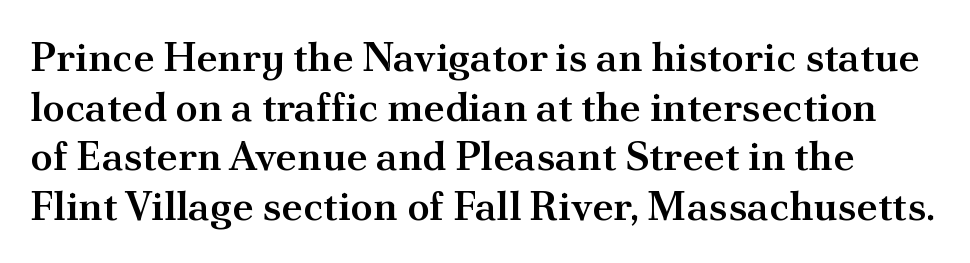
Each row of text sits above clean, open space. Standard letterfit; no display-style spreading of the glyphs. Emphasis by weight is partial: semibold. The rendering uses natural spacing where letterforms have individual widths.
